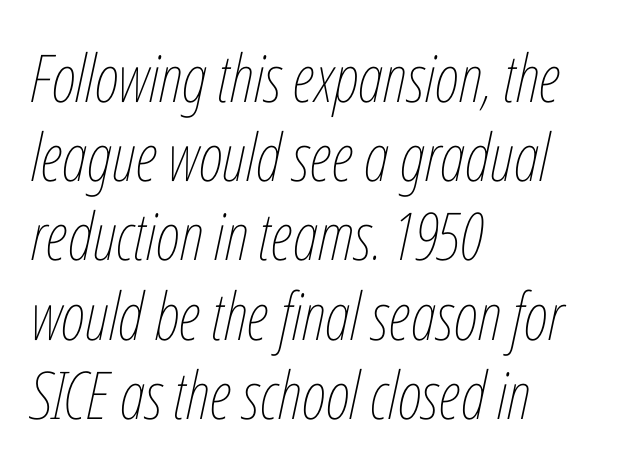
Is this a heavy cut? Hardly; it is regular or lighter. The face used here is proportionally spaced, like ordinary book or web type. Descenders are the only things crossing below the line. Each line starts at the same left margin while the right side varies. Default kerning and tracking; the words read as compact shapes.
